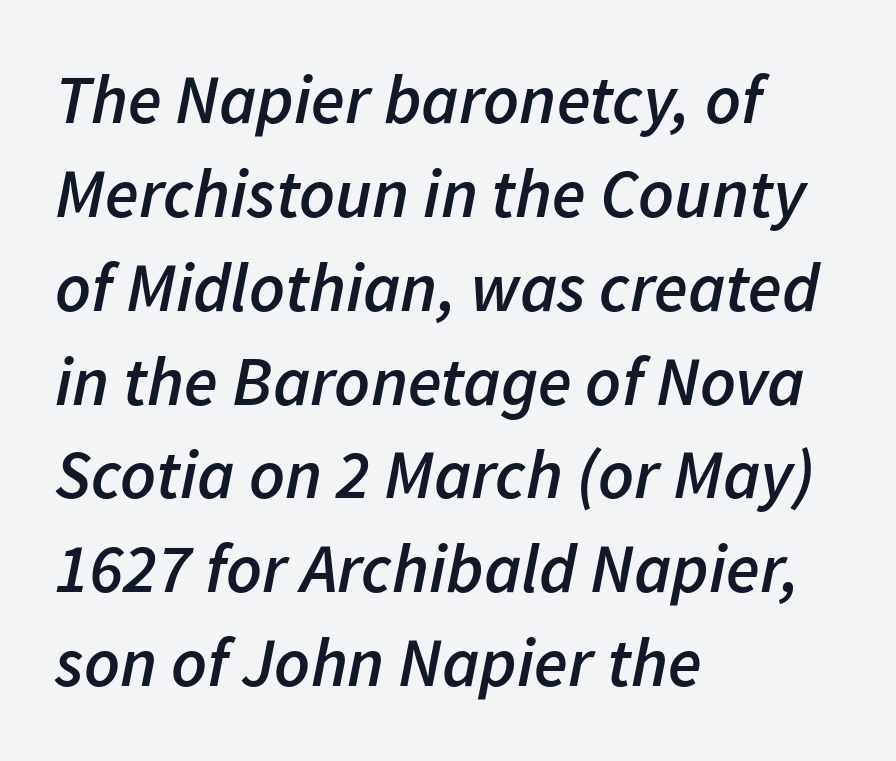
Horizontal alignment here is leftward, the default for most running prose. Nobody drew a line under any word here. The vertical gap from one line to the next is medium. Glyph-to-glyph distance matches everyday printed text.
